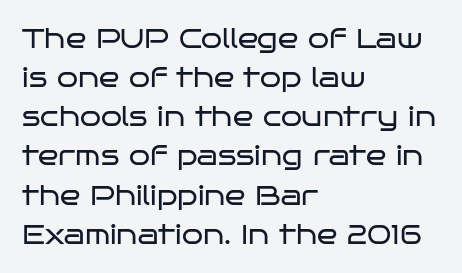
The image shows 27 px text type, upright; set left-aligned, normal line spacing (1.45x), normal letter spacing, not underlined.
